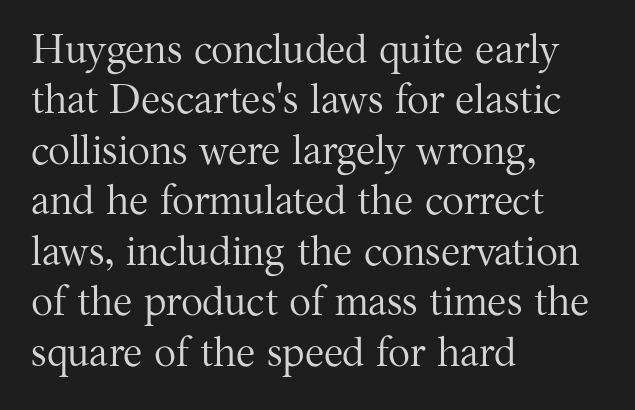
{"serif": "yes", "italic": "no", "bold": "no", "weight": "regular", "width": "normal", "stroke_contrast": "medium", "x_height": "medium", "monospaced": "no", "underline": "no", "align": "left", "line_spacing_ratio": 1.23, "letter_spacing": "normal", "letter_spacing_em": 0.0, "glyph_px": 41}
